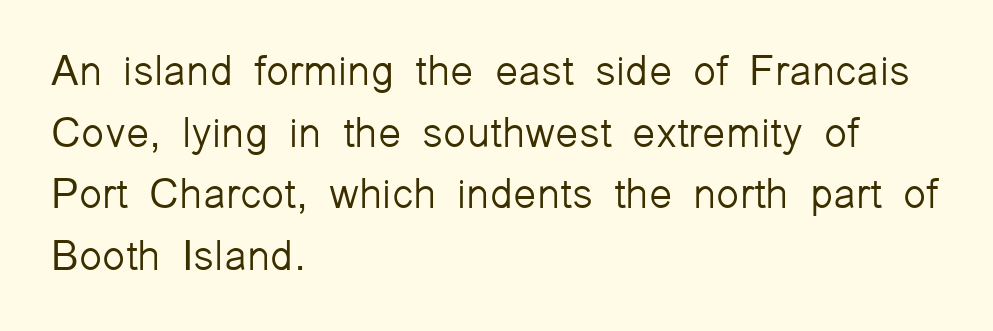
The lettering holds an erect, upright posture throughout. Think of a printed novel: that variable character pitch is what you see here. Every row of glyphs begins at an identical x-position on the left. The face used here is rendered with its standard letterfit. The leading is moderate, giving the passage an even texture.
